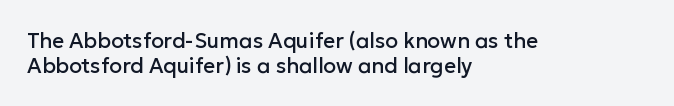
{"italic": "no", "underline": "no", "align": "left", "line_spacing_ratio": 1.17, "letter_spacing": "normal", "letter_spacing_em": 0.0, "glyph_px": 21}
